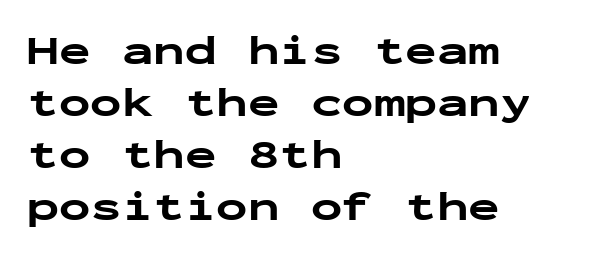
{"serif": "no", "italic": "no", "bold": "yes", "weight": "bold", "width": "wide", "stroke_contrast": "low", "x_height": "medium", "monospaced": "yes", "underline": "no", "align": "left", "line_spacing_ratio": 1.24, "letter_spacing": "normal", "letter_spacing_em": 0.0, "glyph_px": 42}
